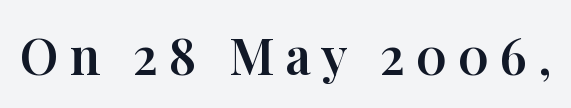
{"serif": "yes", "italic": "no", "width": "normal", "stroke_contrast": "high", "x_height": "medium", "monospaced": "no", "underline": "no", "letter_spacing": "wide", "letter_spacing_em": 0.21, "glyph_px": 50}
